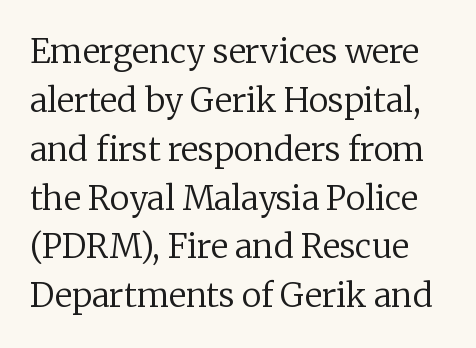
A typesetter would call this proportional, since set widths differ per character. Each stroke keeps to a modest, everyday thickness or less. Posture: vertical. Here the glyphs are tracked normally, forming tight word shapes. Any mark beneath the type? The region is blank.
